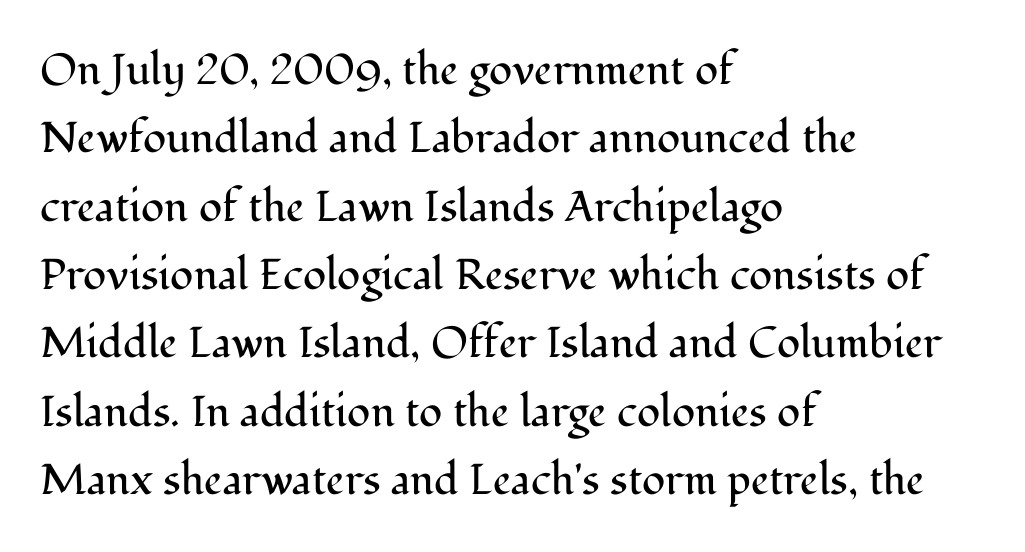
The letters stand upright; this is a roman face. Whoever set this chose a conventional vertical rhythm. Letters have the restrained weight of plain body copy at most. The text was rendered using a seriffed face with decorative stroke endings.
